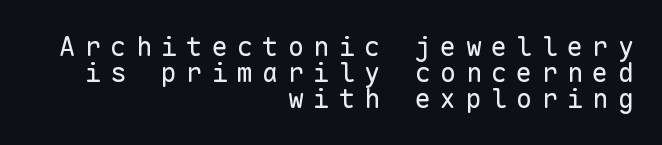
{"italic": "no", "bold": "no", "underline": "no", "align": "right", "line_spacing": "tight", "line_spacing_ratio": 0.96, "letter_spacing": "wide", "letter_spacing_em": 0.34, "glyph_px": 27}
